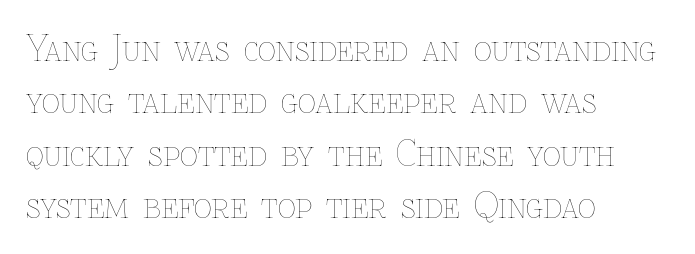
The image shows 35 px thin type, upright; set left-aligned, normal line spacing (1.5x), normal letter spacing, not underlined; low stroke contrast and a medium x-height.
